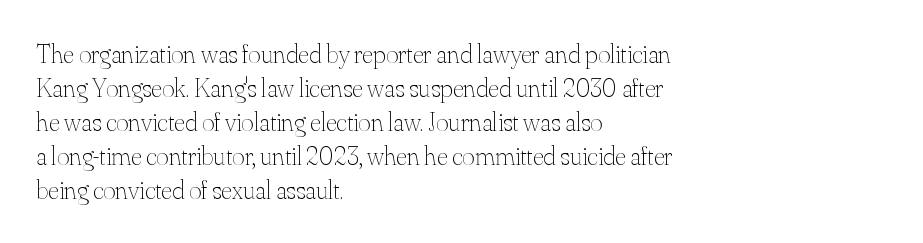
The image shows 27 px text type, upright; set left-aligned, normal line spacing (1.26x), normal letter spacing, not underlined.
